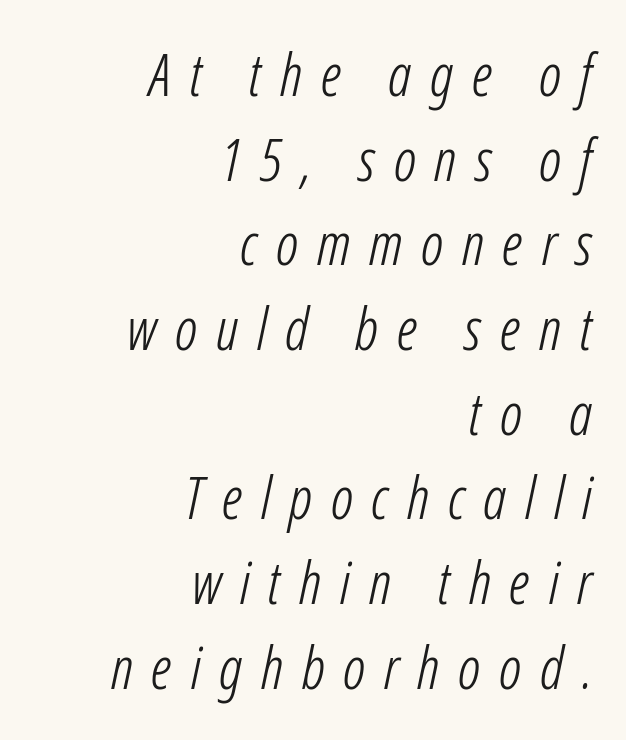
{"italic": "yes", "lean": "right", "slant_degrees": 12, "bold": "no", "weight": "light", "width": "condensed", "stroke_contrast": "low", "x_height": "medium", "monospaced": "no", "underline": "no", "align": "right", "line_spacing": "normal", "line_spacing_ratio": 1.46, "letter_spacing": "wide", "letter_spacing_em": 0.32, "glyph_px": 58}
